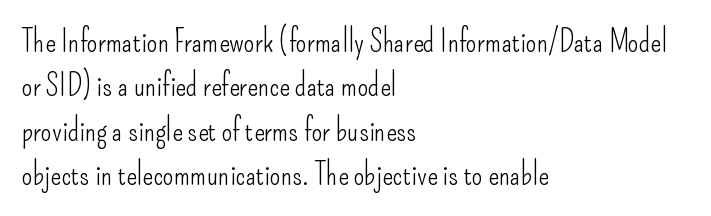
Q: Is the text bold? A: No.
Q: Is the text italic (slanted)? A: No, it is upright.
Q: Is the typeface a serif or a sans-serif typeface? A: Sans-serif.
Q: Is the text underlined? A: No.
Q: How is the paragraph aligned? A: Left-aligned.
Q: Is the spacing between letters normal or unusually wide? A: Normal.
Q: Is the spacing between lines tight, normal or loose? A: Normal.
Q: Width (condensed, normal, or wide)? A: Condensed.
Q: Stroke contrast? A: Low.
Q: x-height? A: Small.
Q: Monospaced? A: No.
